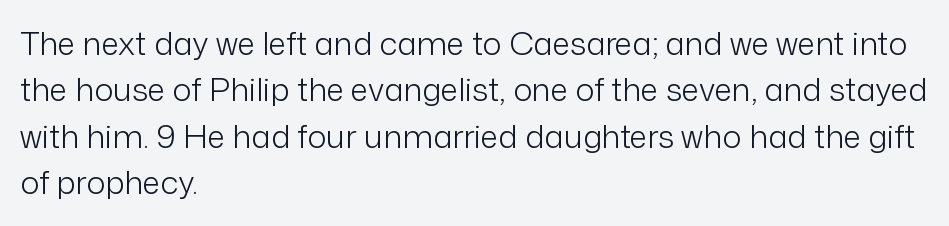
Q: Is the text bold? A: No.
Q: Is the text italic (slanted)? A: No, it is upright.
Q: Is the typeface a serif or a sans-serif typeface? A: Sans-serif.
Q: Is the text underlined? A: No.
Q: How is the paragraph aligned? A: Left-aligned.
Q: Is the spacing between letters normal or unusually wide? A: Normal.
Q: Is the spacing between lines tight, normal or loose? A: Normal.
Q: Width (condensed, normal, or wide)? A: Normal.
Q: Stroke contrast? A: Low.
Q: x-height? A: Medium.
Q: Monospaced? A: No.
